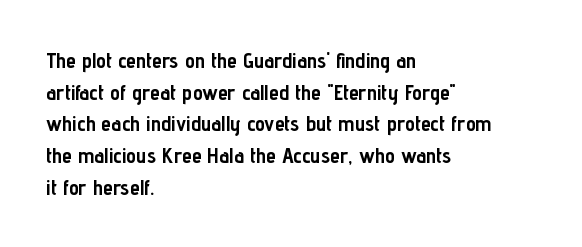
Beneath every word, the page is bare. Successive baselines arrive at the customary interval. It's the straight-up-and-down kind of type. Which margin do the lines hug? The left one — the right edge is uneven. Thick stems and heavy bowls — unmistakably bold.
